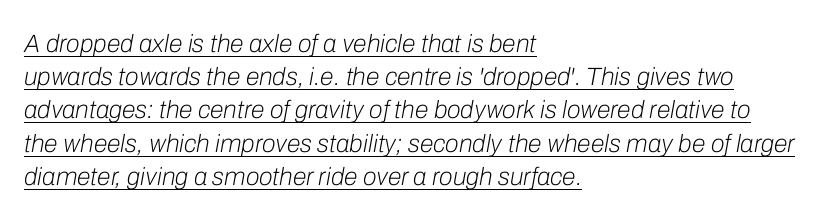
When letters slant like this, we call the style italic. Visually the block forms a straight wall on the left and a jagged coastline on the right. The vertical gap from one line to the next is medium. Honestly, the letter spacing is just normal — you wouldn't notice it. Letters have the restrained weight of plain body copy at most.
